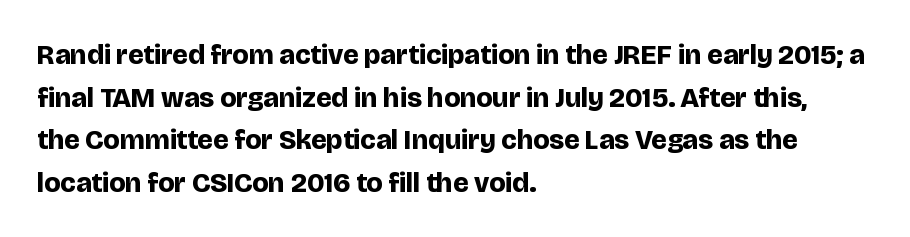
Q: Is the text bold? A: Yes.
Q: Is the text italic (slanted)? A: No, it is upright.
Q: Is the typeface a serif or a sans-serif typeface? A: Sans-serif.
Q: Is the text underlined? A: No.
Q: How is the paragraph aligned? A: Left-aligned.
Q: Is the spacing between letters normal or unusually wide? A: Normal.
Q: Is the spacing between lines tight, normal or loose? A: Normal.
Q: Width (condensed, normal, or wide)? A: Normal.
Q: Stroke contrast? A: Low.
Q: x-height? A: Large.
Q: Monospaced? A: No.
